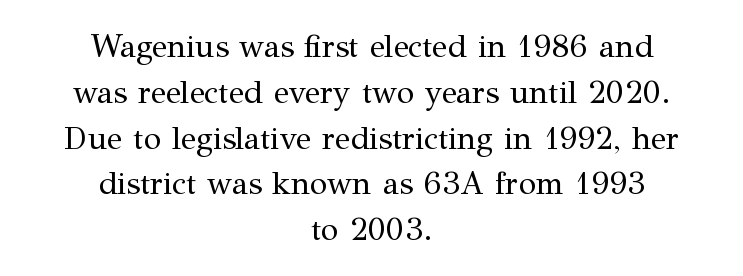
Q: Is the text bold? A: No.
Q: Is the text italic (slanted)? A: No, it is upright.
Q: Is the typeface a serif or a sans-serif typeface? A: Serif.
Q: Is the text underlined? A: No.
Q: How is the paragraph aligned? A: Centered.
Q: Is the spacing between letters normal or unusually wide? A: Normal.
Q: Is the spacing between lines tight, normal or loose? A: Normal.
Q: Width (condensed, normal, or wide)? A: Normal.
Q: Stroke contrast? A: Medium.
Q: x-height? A: Medium.
Q: Monospaced? A: No.
